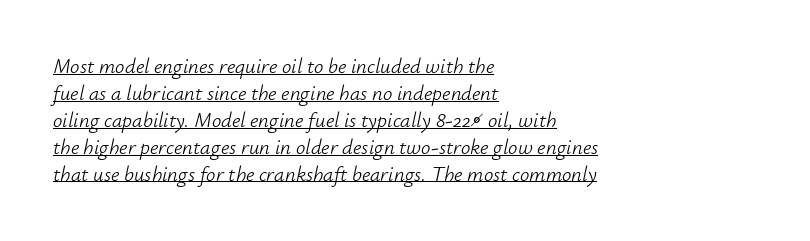
Q: Is the text bold? A: No.
Q: Is the text italic (slanted)? A: Yes, it leans right by about 12 degrees.
Q: Is the text underlined? A: Yes.
Q: How is the paragraph aligned? A: Left-aligned.
Q: Is the spacing between letters normal or unusually wide? A: Normal.
Q: Is the spacing between lines tight, normal or loose? A: Normal.
